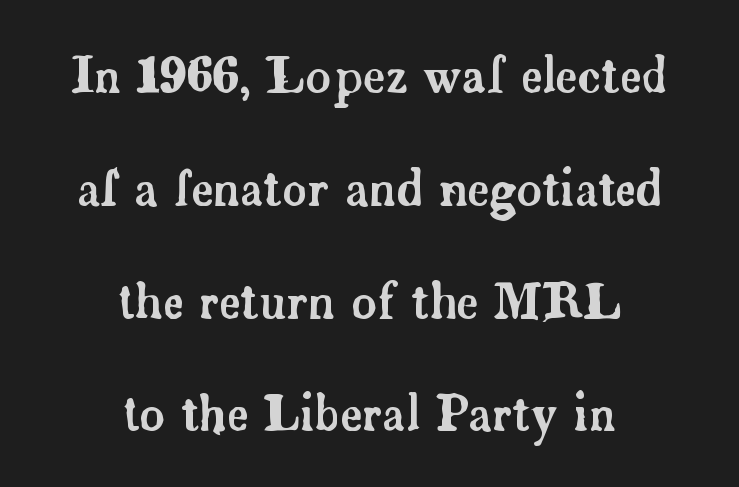
This sample uses a serif face. This block would shrink considerably if given ordinary leading; it's expanded now. Horizontally, the lines are justified to the midpoint only. Varying glyph widths throughout — classic text-font behaviour. Glyph-to-glyph distance matches everyday printed text.
